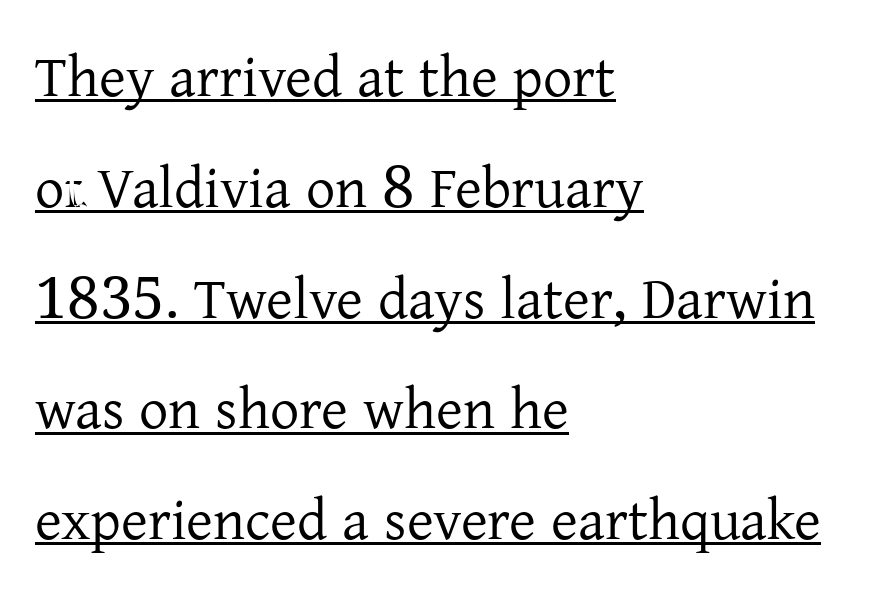
The image shows 58 px regular-weight serif type, upright; set left-aligned, loose line spacing (1.91x), normal letter spacing, underlined; low stroke contrast and a medium x-height.
